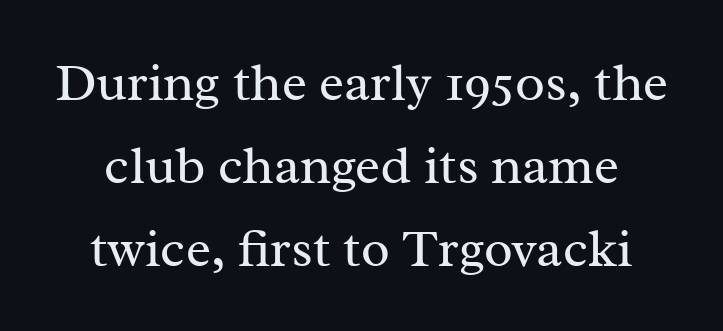
{"serif": "yes", "italic": "no", "bold": "no", "weight": "regular", "width": "normal", "stroke_contrast": "medium", "x_height": "medium", "monospaced": "no", "underline": "no", "line_spacing": "normal", "line_spacing_ratio": 1.57, "letter_spacing": "normal", "letter_spacing_em": 0.0, "glyph_px": 53}
